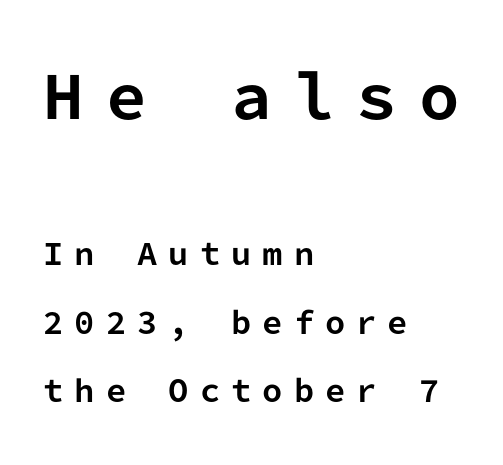
Each letter, wide or thin by design, is forced into the same width here. Short note: letters widely spaced. The string is rendered with underlining switched off. The lettering holds an erect, upright posture throughout. Are there feet on the stems? There aren't — it's a sans. The face used here has the dense, thick strokes of a bold.
